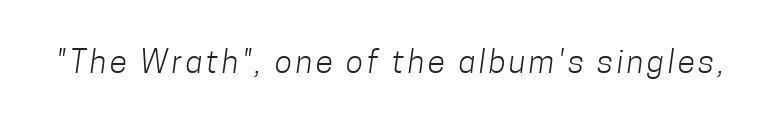
Does the type have serifs? No, each stem ends abruptly. Lines of text with bare space underneath. Varying glyph widths throughout — classic text-font behaviour. Stroke thickness stays within the range of a standard reading face or lighter.
